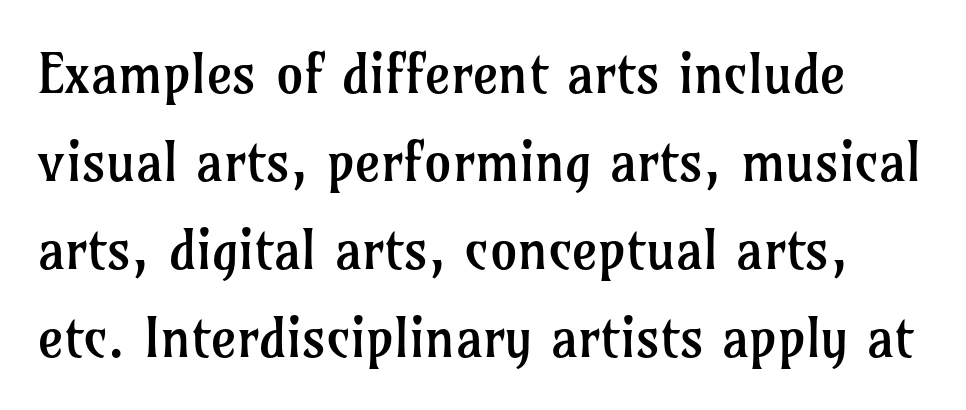
Q: Is the text bold? A: No.
Q: Is the text italic (slanted)? A: No, it is upright.
Q: Is the typeface a serif or a sans-serif typeface? A: Serif.
Q: Is the text underlined? A: No.
Q: Is the spacing between letters normal or unusually wide? A: Normal.
Q: Is the spacing between lines tight, normal or loose? A: Normal.
Q: Width (condensed, normal, or wide)? A: Normal.
Q: Stroke contrast? A: Low.
Q: x-height? A: Medium.
Q: Monospaced? A: No.
